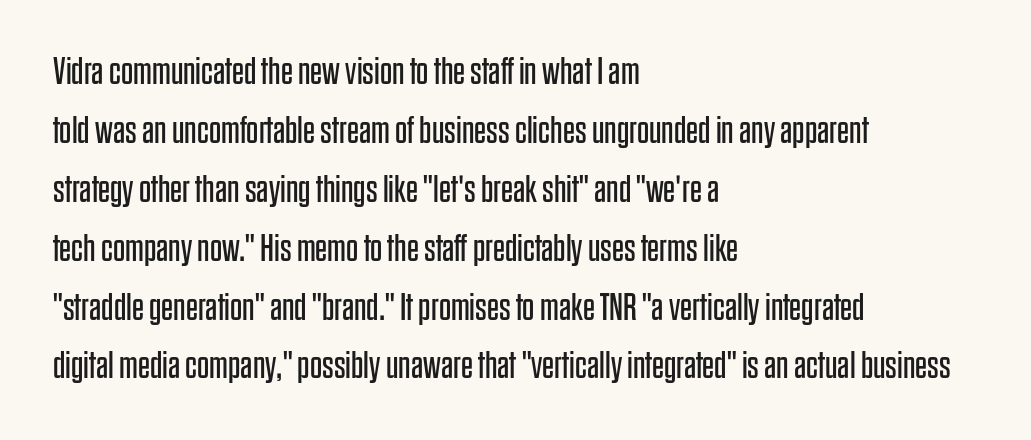
Q: Is the text bold? A: No.
Q: Is the text italic (slanted)? A: No, it is upright.
Q: Is the typeface a serif or a sans-serif typeface? A: Sans-serif.
Q: Is the text underlined? A: No.
Q: How is the paragraph aligned? A: Left-aligned.
Q: Is the spacing between letters normal or unusually wide? A: Normal.
Q: Is the spacing between lines tight, normal or loose? A: Normal.
Q: Width (condensed, normal, or wide)? A: Condensed.
Q: Stroke contrast? A: Low.
Q: x-height? A: Large.
Q: Monospaced? A: No.
